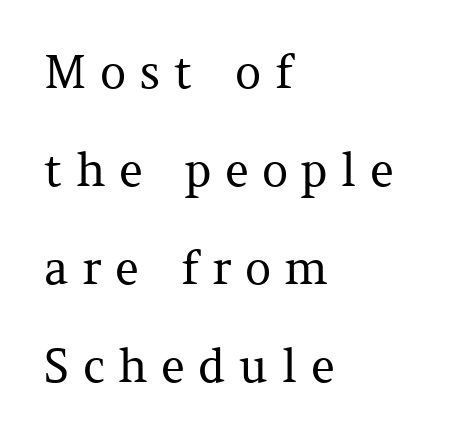
Q: Is the text bold? A: No.
Q: Is the text italic (slanted)? A: No, it is upright.
Q: Is the typeface a serif or a sans-serif typeface? A: Serif.
Q: Is the text underlined? A: No.
Q: How is the paragraph aligned? A: Left-aligned.
Q: Is the spacing between letters normal or unusually wide? A: Unusually wide.
Q: Is the spacing between lines tight, normal or loose? A: Loose.
Q: Width (condensed, normal, or wide)? A: Normal.
Q: Stroke contrast? A: Medium.
Q: x-height? A: Medium.
Q: Monospaced? A: No.
